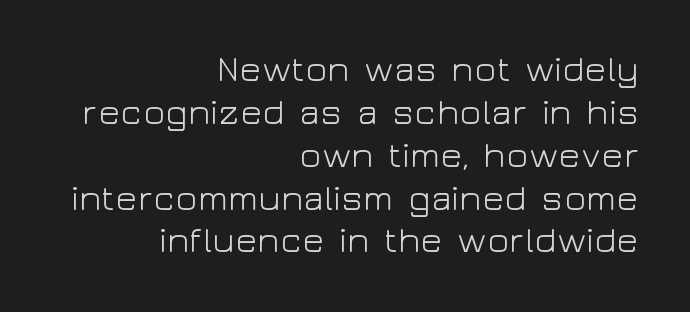
The image shows 36 px light, wide sans-serif type, upright; set right-aligned, line spacing 1.19x, normal letter spacing, not underlined; low stroke contrast and a medium x-height.
